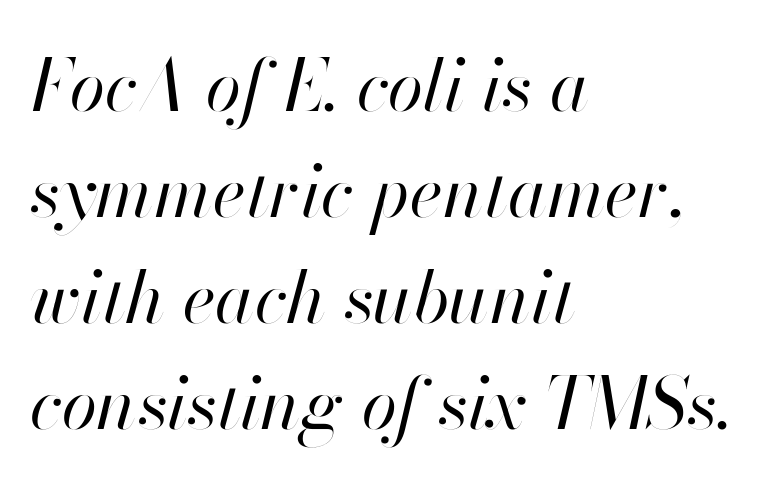
The designer left line spacing at the default. Descender tails drop into unmarked territory. No chunkiness to these letters — they're not bold. Tracking here is standard; glyphs follow each other at the usual distance.
